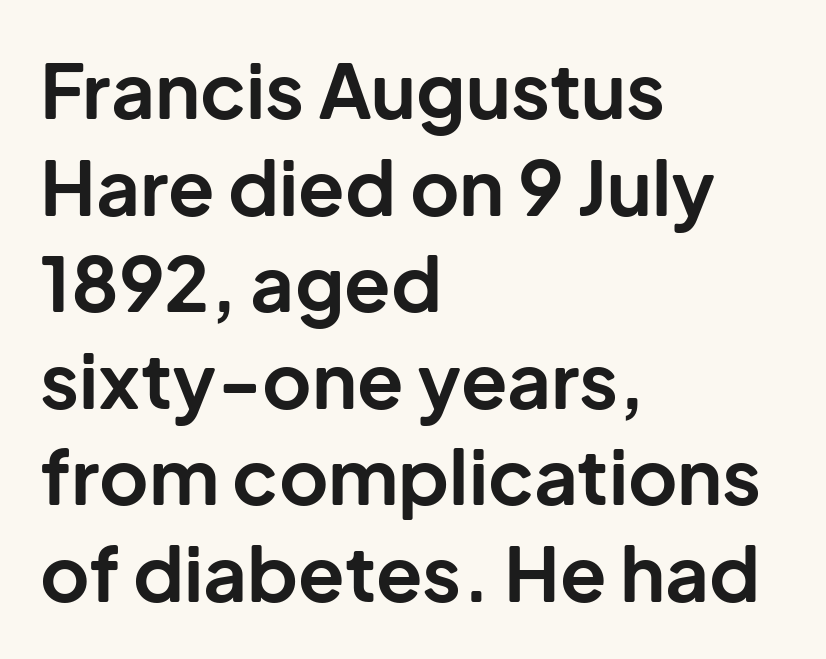
Q: Is the text bold? A: Yes.
Q: Is the text italic (slanted)? A: No, it is upright.
Q: Is the typeface a serif or a sans-serif typeface? A: Sans-serif.
Q: Is the text underlined? A: No.
Q: How is the paragraph aligned? A: Left-aligned.
Q: Is the spacing between letters normal or unusually wide? A: Normal.
Q: Is the spacing between lines tight, normal or loose? A: Normal.
Q: Width (condensed, normal, or wide)? A: Normal.
Q: Stroke contrast? A: Low.
Q: x-height? A: Medium.
Q: Monospaced? A: No.
